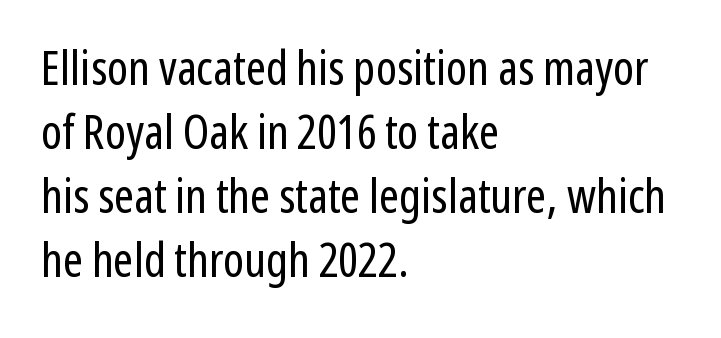
Does extra space separate the letters? No, they use regular spacing. Each stroke keeps to a modest, everyday thickness or less. The rendering uses natural spacing where letterforms have individual widths. Does the copy run flush right? No — it runs flush left. Descenders are the only things crossing below the line. Nope, no serifs anywhere on these letters.
